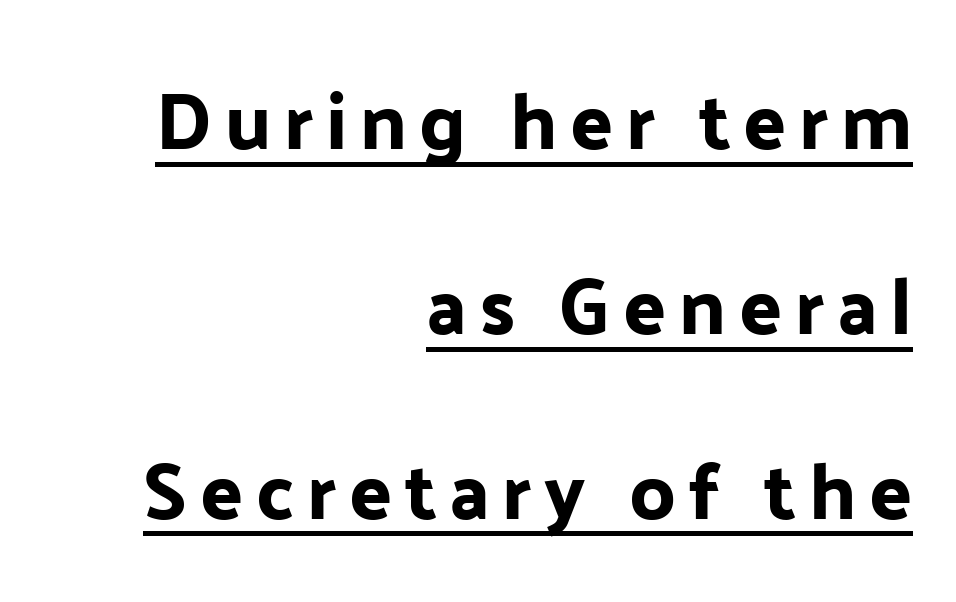
Q: Is the text italic (slanted)? A: No, it is upright.
Q: Is the typeface a serif or a sans-serif typeface? A: Sans-serif.
Q: Is the text underlined? A: Yes.
Q: How is the paragraph aligned? A: Right-aligned.
Q: Is the spacing between lines tight, normal or loose? A: Loose.
Q: Width (condensed, normal, or wide)? A: Normal.
Q: Stroke contrast? A: Low.
Q: x-height? A: Medium.
Q: Monospaced? A: No.
